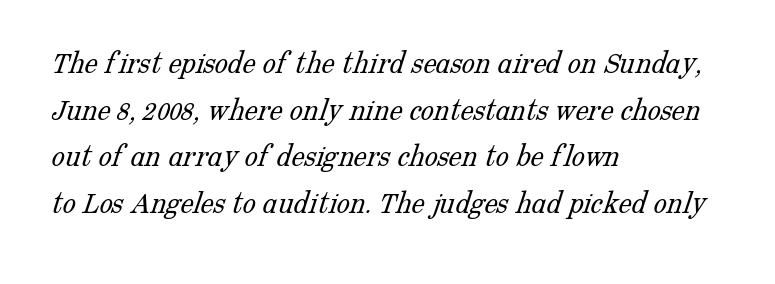
Q: Is the text bold? A: No.
Q: Is the typeface a serif or a sans-serif typeface? A: Serif.
Q: Is the text underlined? A: No.
Q: How is the paragraph aligned? A: Left-aligned.
Q: Is the spacing between letters normal or unusually wide? A: Normal.
Q: Is the spacing between lines tight, normal or loose? A: Normal.
Q: Width (condensed, normal, or wide)? A: Normal.
Q: Stroke contrast? A: Low.
Q: x-height? A: Medium.
Q: Monospaced? A: No.
